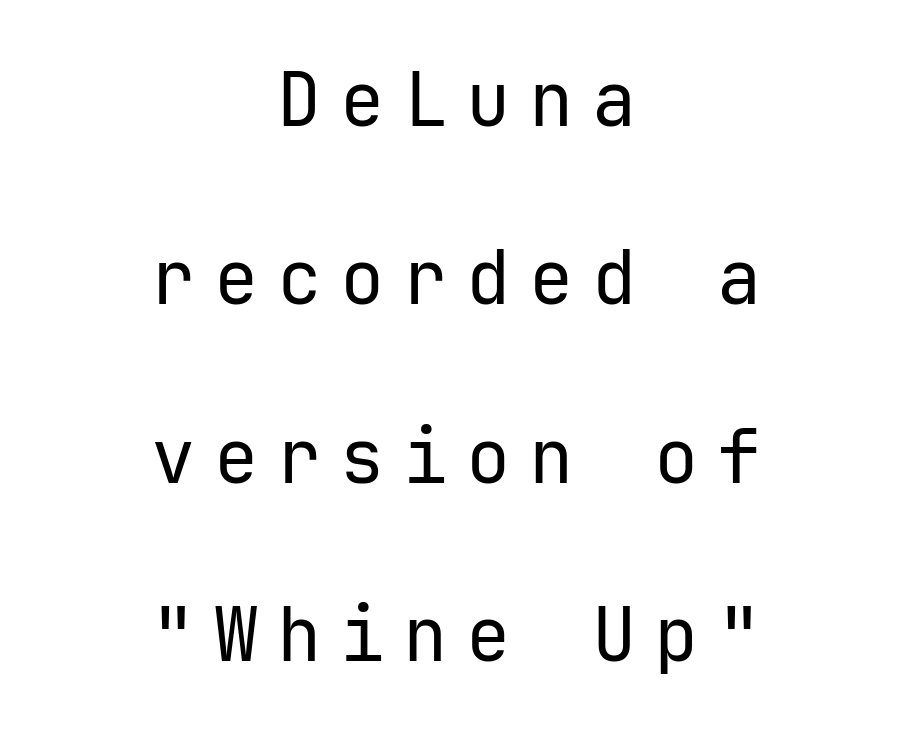
Characters remain perfectly vertical along every line. Observe the absence of serifs on each vertical stroke in this sample. Casual observation: everything's sitting right in the middle. Quick note: interline space is abundant. Rule under the text: the space is simply empty. The gaps between neighbouring characters are conspicuously large.
